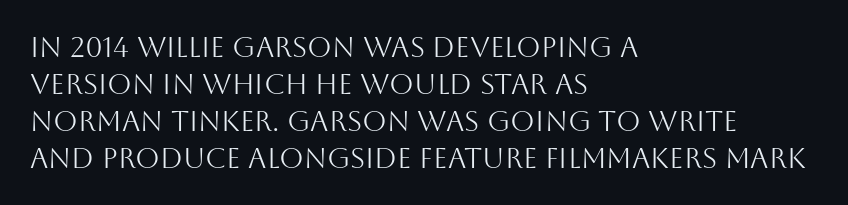
Q: Is the text bold? A: No.
Q: Is the text italic (slanted)? A: No, it is upright.
Q: Is the typeface a serif or a sans-serif typeface? A: Sans-serif.
Q: Is the text underlined? A: No.
Q: How is the paragraph aligned? A: Left-aligned.
Q: Is the spacing between letters normal or unusually wide? A: Normal.
Q: Is the spacing between lines tight, normal or loose? A: Normal.
Q: Width (condensed, normal, or wide)? A: Normal.
Q: Stroke contrast? A: Medium.
Q: x-height? A: Large.
Q: Monospaced? A: No.
